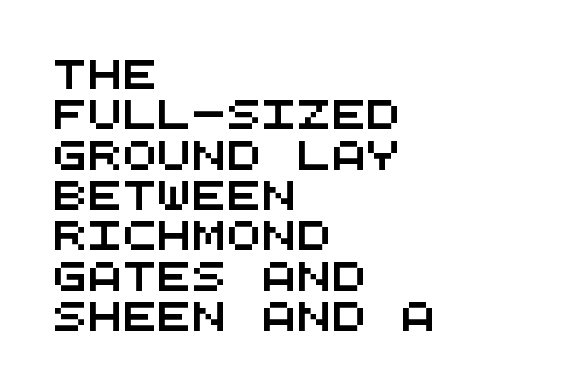
Q: Is the typeface a serif or a sans-serif typeface? A: Sans-serif.
Q: Is the text underlined? A: No.
Q: How is the paragraph aligned? A: Left-aligned.
Q: Is the spacing between letters normal or unusually wide? A: Normal.
Q: Is the spacing between lines tight, normal or loose? A: Normal.
Q: Width (condensed, normal, or wide)? A: Wide.
Q: Stroke contrast? A: Medium.
Q: x-height? A: Large.
Q: Monospaced? A: Yes.
